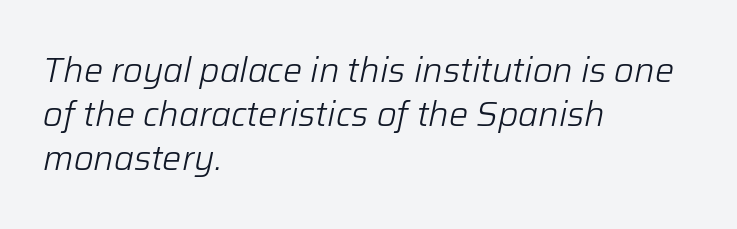
Q: Is the text bold? A: No.
Q: Is the text italic (slanted)? A: Yes, it leans right by about 12 degrees.
Q: Is the text underlined? A: No.
Q: How is the paragraph aligned? A: Left-aligned.
Q: Is the spacing between letters normal or unusually wide? A: Normal.
Q: Is the spacing between lines tight, normal or loose? A: Normal.
Q: Width (condensed, normal, or wide)? A: Normal.
Q: Stroke contrast? A: Low.
Q: x-height? A: Medium.
Q: Monospaced? A: No.
